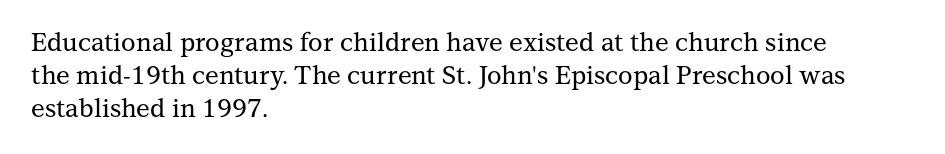
{"italic": "no", "underline": "no", "align": "left", "line_spacing": "normal", "line_spacing_ratio": 1.33, "letter_spacing": "normal", "letter_spacing_em": 0.0, "glyph_px": 25}
